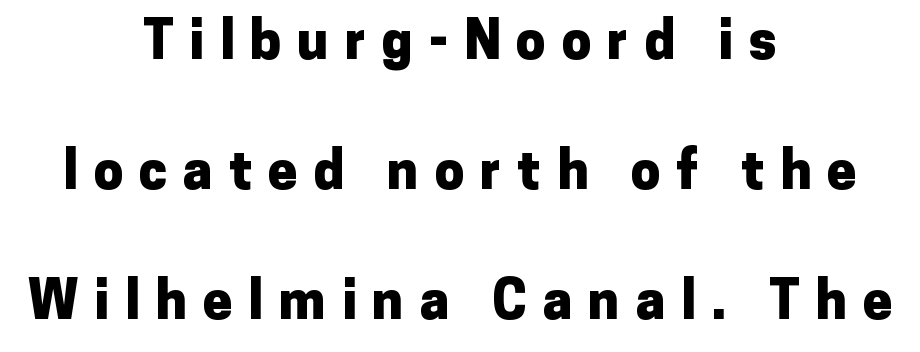
Q: Is the text bold? A: Yes.
Q: Is the text italic (slanted)? A: No, it is upright.
Q: Is the typeface a serif or a sans-serif typeface? A: Sans-serif.
Q: Is the text underlined? A: No.
Q: How is the paragraph aligned? A: Centered.
Q: Is the spacing between letters normal or unusually wide? A: Unusually wide.
Q: Is the spacing between lines tight, normal or loose? A: Loose.
Q: Width (condensed, normal, or wide)? A: Normal.
Q: Stroke contrast? A: Low.
Q: x-height? A: Medium.
Q: Monospaced? A: No.
